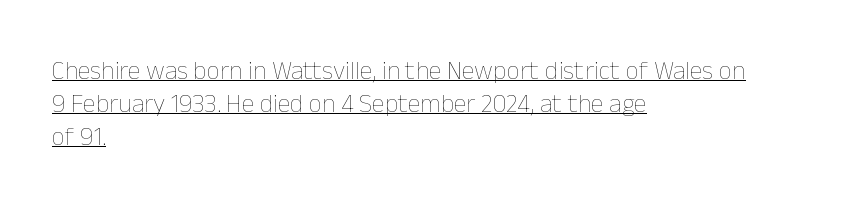
{"italic": "no", "bold": "no", "underline": "yes", "align": "left", "line_spacing": "normal", "line_spacing_ratio": 1.26, "letter_spacing": "normal", "letter_spacing_em": 0.0, "glyph_px": 26}
